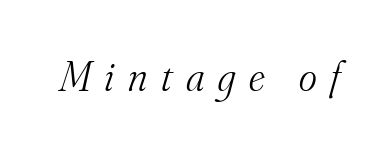
The image shows 43 px light serif type, italic (leaning right); set unusually wide letter spacing (+0.32 em), not underlined; medium stroke contrast and a small x-height.
